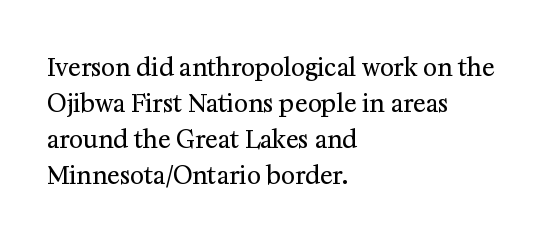
There is no visible air inserted between adjacent glyphs. The rendering anchors every line to the left-hand side. Counters stay open thanks to moderate or lighter strokes. Is there much room between lines? A standard amount, neither cramped nor airy. Type without underlining.
